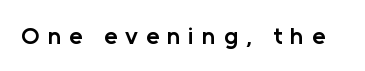
The image shows 24 px text type, upright; set unusually wide letter spacing (+0.33 em), not underlined.
